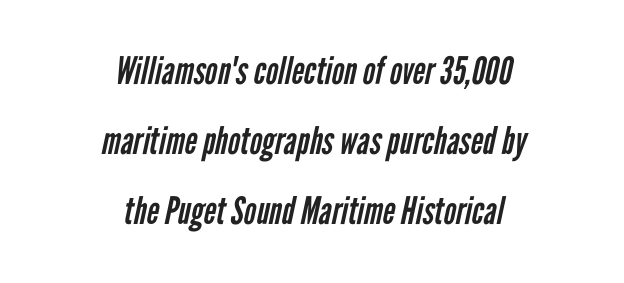
The image shows 38 px regular-weight, condensed sans-serif type; set centered, line spacing 1.84x, normal letter spacing, not underlined; low stroke contrast and a medium x-height.
